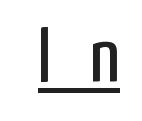
The image shows 79 px regular-weight, condensed sans-serif type, upright; set unusually wide letter spacing (+0.47 em), underlined; low stroke contrast and a medium x-height.
